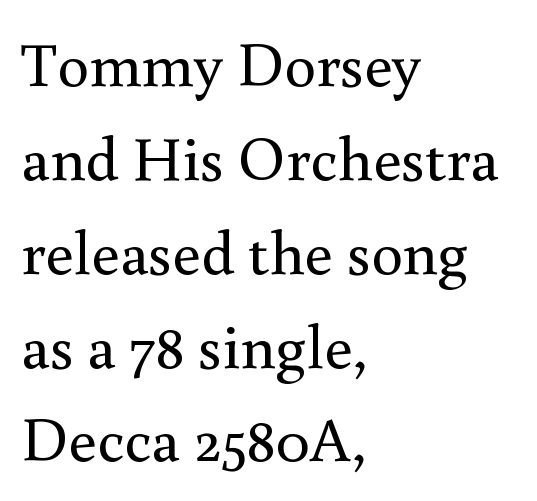
Each row of text sits above clean, open space. Letterform terminals end in serifs throughout the passage. Tracking here is standard; glyphs follow each other at the usual distance. The passage is arranged the way most books set body copy — flush left. The font's upright variant was chosen for this text. The vertical gap from one line to the next is medium.
